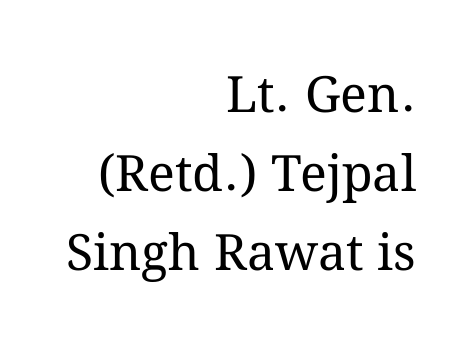
{"italic": "no", "bold": "no", "weight": "regular", "width": "normal", "stroke_contrast": "medium", "x_height": "medium", "monospaced": "no", "underline": "no", "align": "right", "line_spacing": "normal", "line_spacing_ratio": 1.58, "letter_spacing": "normal", "letter_spacing_em": 0.0, "glyph_px": 50}
